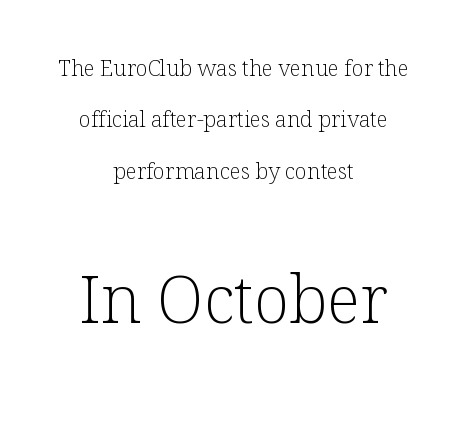
The image shows 66 px light serif type, upright; set centered, loose line spacing (2.33x), normal letter spacing, not underlined; the second (bottom) block is 3.0x larger; low stroke contrast and a medium x-height.
